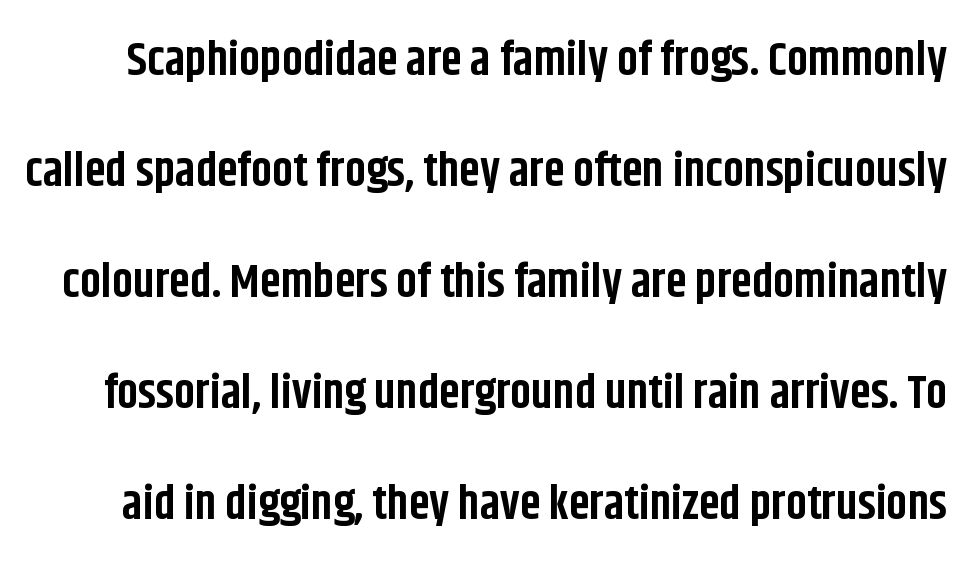
The image shows 47 px bold, condensed sans-serif type, upright; set loose line spacing (2.36x), normal letter spacing, not underlined; low stroke contrast and a large x-height.
